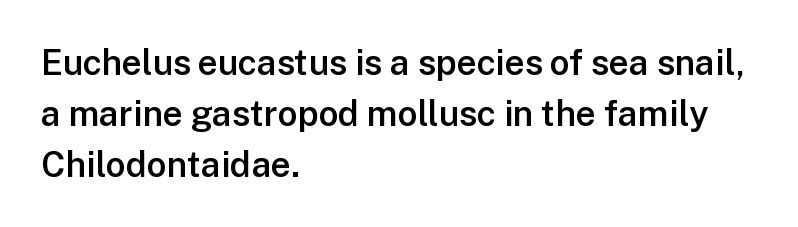
The image shows 35 px semibold sans-serif type, upright; set left-aligned, normal line spacing (1.46x), normal letter spacing, not underlined; low stroke contrast and a medium x-height.
